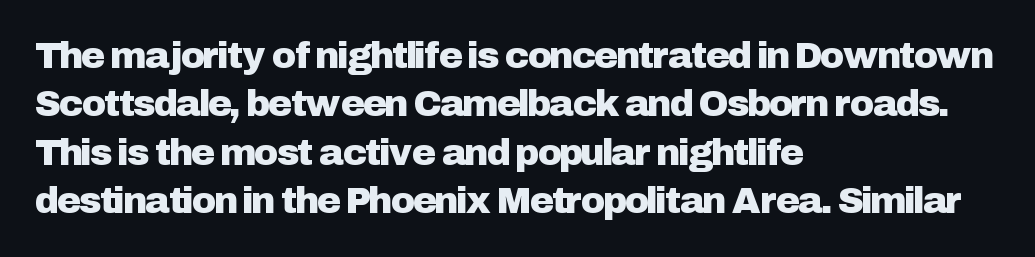
{"serif": "no", "italic": "no", "width": "normal", "stroke_contrast": "low", "x_height": "medium", "monospaced": "no", "underline": "no", "align": "left", "line_spacing": "normal", "line_spacing_ratio": 1.31, "letter_spacing": "normal", "letter_spacing_em": 0.0, "glyph_px": 37}
